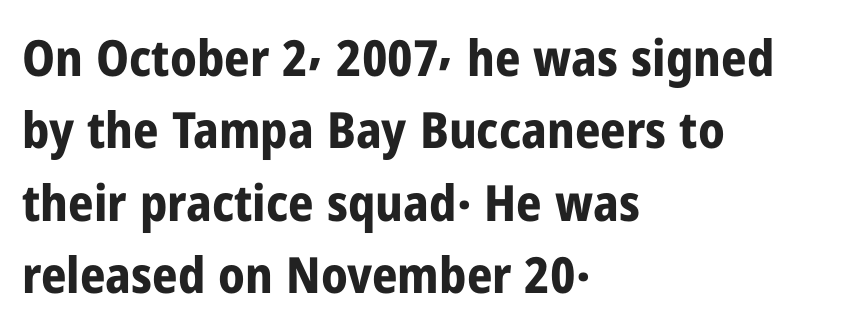
Q: Is the text bold? A: Yes.
Q: Is the text italic (slanted)? A: No, it is upright.
Q: Is the typeface a serif or a sans-serif typeface? A: Sans-serif.
Q: Is the text underlined? A: No.
Q: How is the paragraph aligned? A: Left-aligned.
Q: Is the spacing between letters normal or unusually wide? A: Normal.
Q: Is the spacing between lines tight, normal or loose? A: Normal.
Q: Width (condensed, normal, or wide)? A: Condensed.
Q: Stroke contrast? A: Low.
Q: x-height? A: Medium.
Q: Monospaced? A: No.
